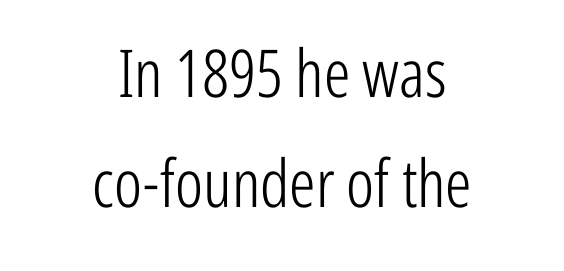
This sample has the flowing, uneven cadence of proportional lettering. Weight class: somewhere from thin through regular. Every stem runs plumb, perpendicular to the baseline. Horizontally, the lines are justified to the midpoint only. The horizontal fit of the characters is conventional and even.
